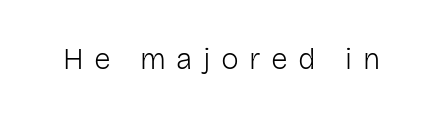
Q: Is the text bold? A: No.
Q: Is the text italic (slanted)? A: No, it is upright.
Q: Is the typeface a serif or a sans-serif typeface? A: Sans-serif.
Q: Is the text underlined? A: No.
Q: Is the spacing between letters normal or unusually wide? A: Unusually wide.
Q: Width (condensed, normal, or wide)? A: Normal.
Q: Stroke contrast? A: Low.
Q: x-height? A: Medium.
Q: Monospaced? A: No.
